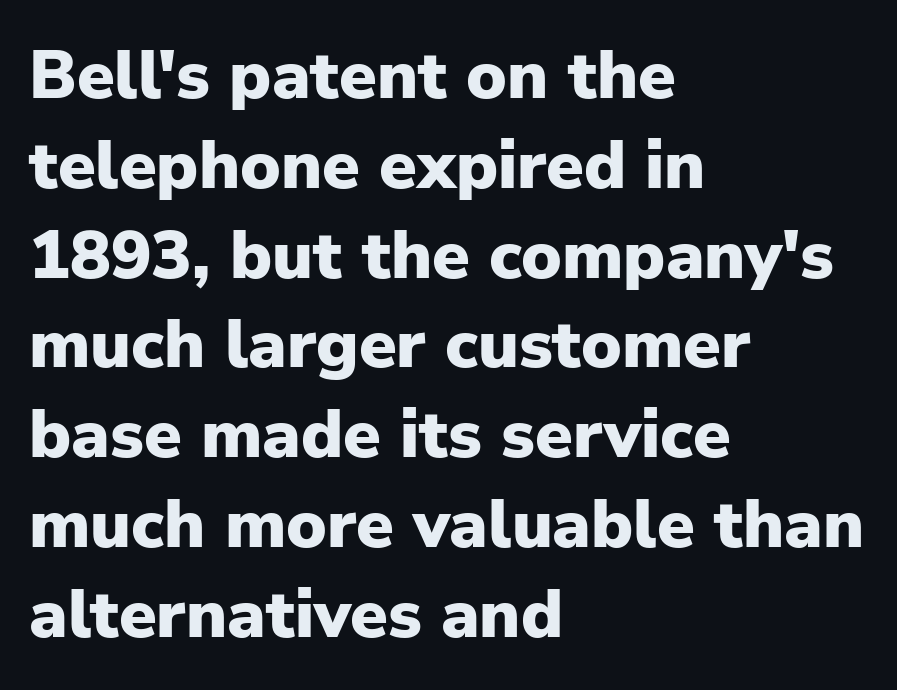
The image shows 68 px heavy sans-serif type, upright; set left-aligned, normal line spacing (1.32x), normal letter spacing, not underlined; low stroke contrast and a medium x-height.
